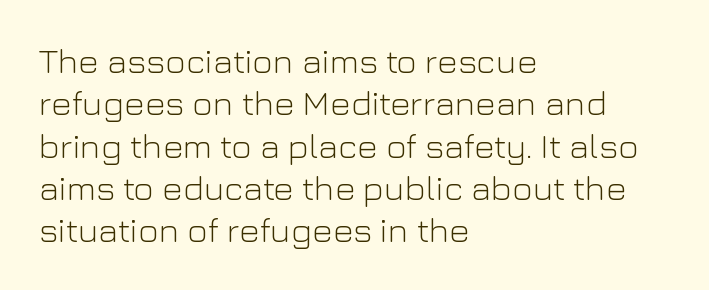
The image shows 35 px light sans-serif type, upright; set left-aligned, line spacing 1.21x, normal letter spacing, not underlined; low stroke contrast and a medium x-height.
